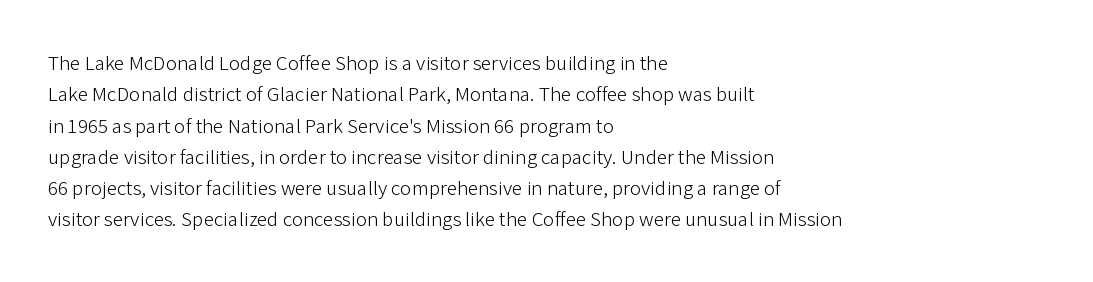
Ordinary non-slanted type is in use. Honestly, the row spacing looks completely unremarkable. These lines keep a tight, regular rhythm from letter to letter. These lines stack with their left ends in a neat column.
